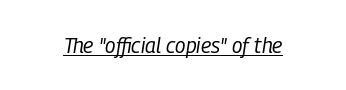
Q: Is the text bold? A: No.
Q: Is the text italic (slanted)? A: Yes, it leans right by about 9 degrees.
Q: Is the text underlined? A: Yes.
Q: Is the spacing between letters normal or unusually wide? A: Normal.
